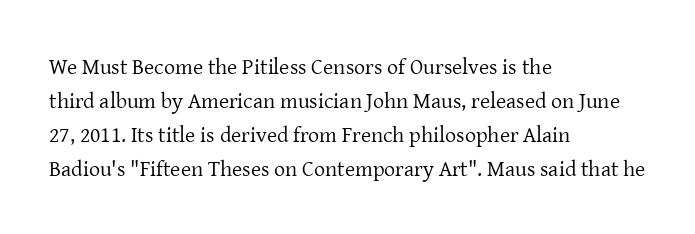
Q: Is the text bold? A: No.
Q: Is the text italic (slanted)? A: No, it is upright.
Q: Is the text underlined? A: No.
Q: How is the paragraph aligned? A: Left-aligned.
Q: Is the spacing between letters normal or unusually wide? A: Normal.
Q: Is the spacing between lines tight, normal or loose? A: Normal.
